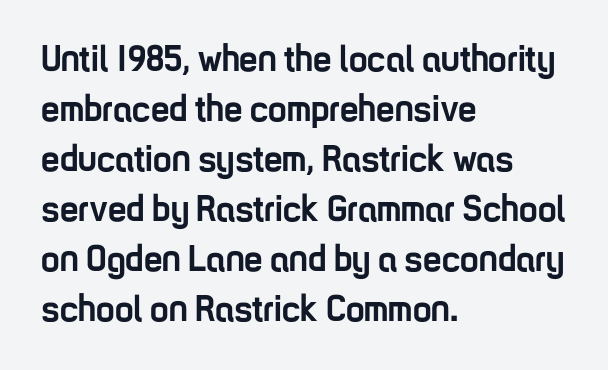
How heavy is the stroke? Heavy — this is a bold. Letters rest on an invisible, unmarked baseline. Serif or sans? Sans — the stroke terminals are bare. Spacing verdict: proportional, widths tailored to each character. Short note: letters normally spaced. The font's upright variant was chosen for this text.
